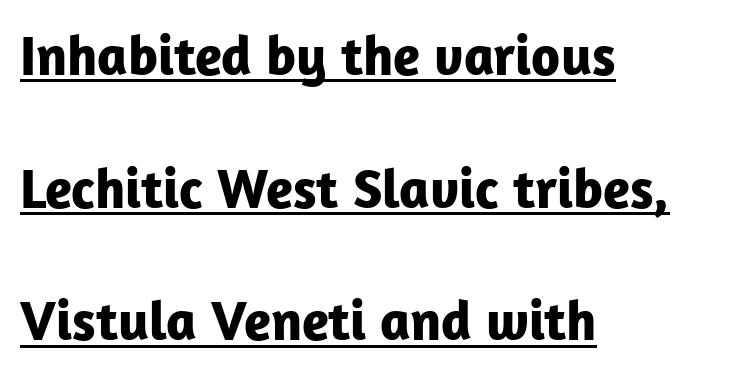
Each letter keeps its own natural width here, so spacing adapts to shape. Font category for this specimen: sans-serif. Widely set lines give the paragraph a tall, airy silhouette. Heft: maximum for text — a bold. Caption: multi-line text, flush left, ragged right. A roman cut, with each character standing at attention.
